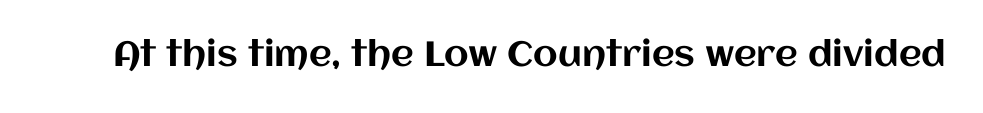
The image shows 35 px text type, upright; set normal letter spacing, not underlined; medium stroke contrast and a large x-height.
